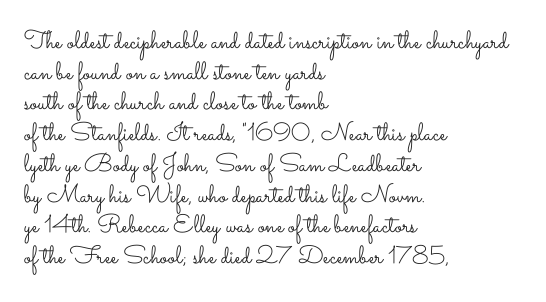
{"bold": "no", "underline": "no", "align": "left", "line_spacing_ratio": 1.23, "letter_spacing": "normal", "letter_spacing_em": 0.0, "glyph_px": 25}
